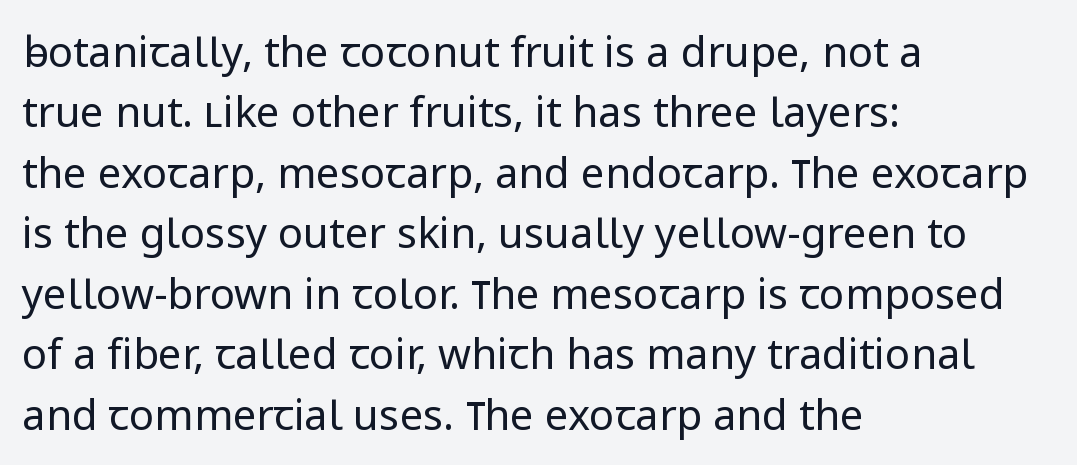
The image shows 42 px regular-weight sans-serif type, upright; set left-aligned, normal line spacing (1.44x), normal letter spacing, not underlined; low stroke contrast and a medium x-height.
